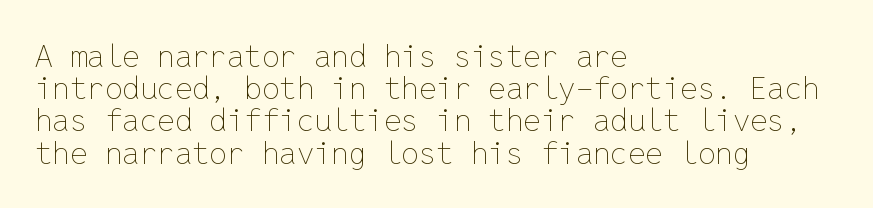
Q: Is the text bold? A: No.
Q: Is the text italic (slanted)? A: No, it is upright.
Q: Is the text underlined? A: No.
Q: How is the paragraph aligned? A: Left-aligned.
Q: Is the spacing between letters normal or unusually wide? A: Normal.
Q: Is the spacing between lines tight, normal or loose? A: Tight.
Q: Width (condensed, normal, or wide)? A: Normal.
Q: Stroke contrast? A: Low.
Q: x-height? A: Medium.
Q: Monospaced? A: Yes.
